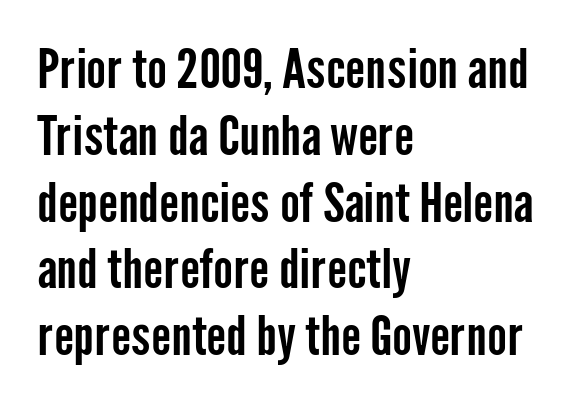
Q: Is the text italic (slanted)? A: No, it is upright.
Q: Is the typeface a serif or a sans-serif typeface? A: Sans-serif.
Q: Is the text underlined? A: No.
Q: How is the paragraph aligned? A: Left-aligned.
Q: Is the spacing between letters normal or unusually wide? A: Normal.
Q: Is the spacing between lines tight, normal or loose? A: Normal.
Q: Width (condensed, normal, or wide)? A: Condensed.
Q: Stroke contrast? A: Low.
Q: x-height? A: Medium.
Q: Monospaced? A: No.
